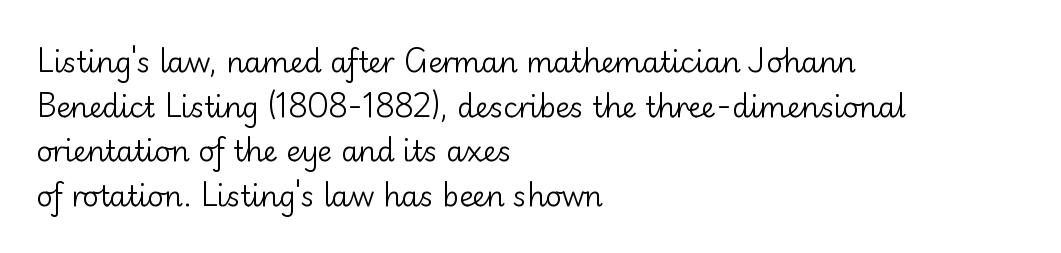
{"serif": "no", "italic": "no", "bold": "no", "weight": "regular", "width": "normal", "stroke_contrast": "low", "x_height": "small", "monospaced": "no", "underline": "no", "align": "left", "line_spacing": "normal", "line_spacing_ratio": 1.59, "letter_spacing": "normal", "letter_spacing_em": 0.0, "glyph_px": 28}
